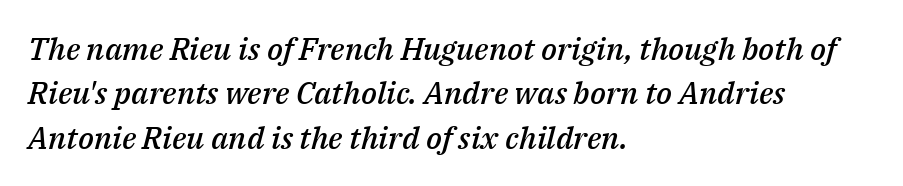
Q: Is the text bold? A: Semi-bold.
Q: Is the text italic (slanted)? A: Yes, it leans right by about 14 degrees.
Q: Is the text underlined? A: No.
Q: How is the paragraph aligned? A: Left-aligned.
Q: Is the spacing between letters normal or unusually wide? A: Normal.
Q: Is the spacing between lines tight, normal or loose? A: Normal.
Q: Width (condensed, normal, or wide)? A: Normal.
Q: Stroke contrast? A: Medium.
Q: x-height? A: Medium.
Q: Monospaced? A: No.
